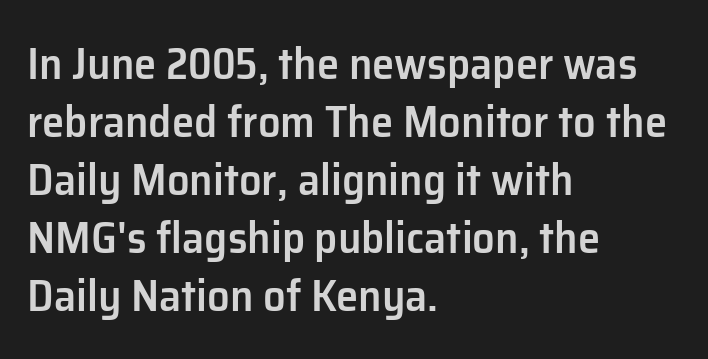
{"serif": "no", "italic": "no", "bold": "semi", "weight": "semibold", "width": "normal", "stroke_contrast": "low", "x_height": "medium", "monospaced": "no", "underline": "no", "align": "left", "line_spacing": "normal", "line_spacing_ratio": 1.29, "letter_spacing": "normal", "letter_spacing_em": 0.0, "glyph_px": 45}
